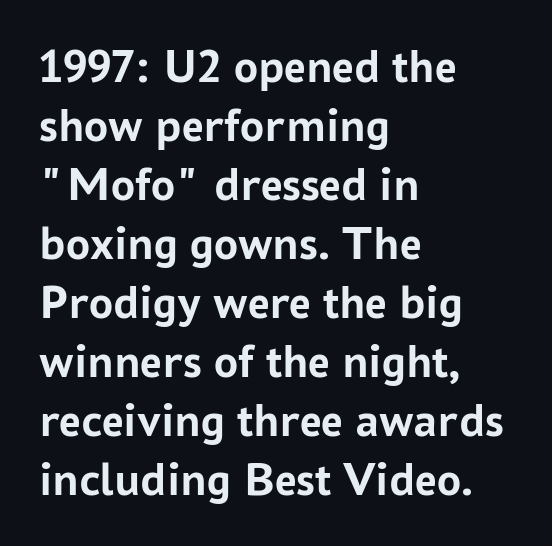
The image shows 48 px semibold sans-serif type, upright; set left-aligned, line spacing 1.23x, normal letter spacing, not underlined; low stroke contrast and a medium x-height.
